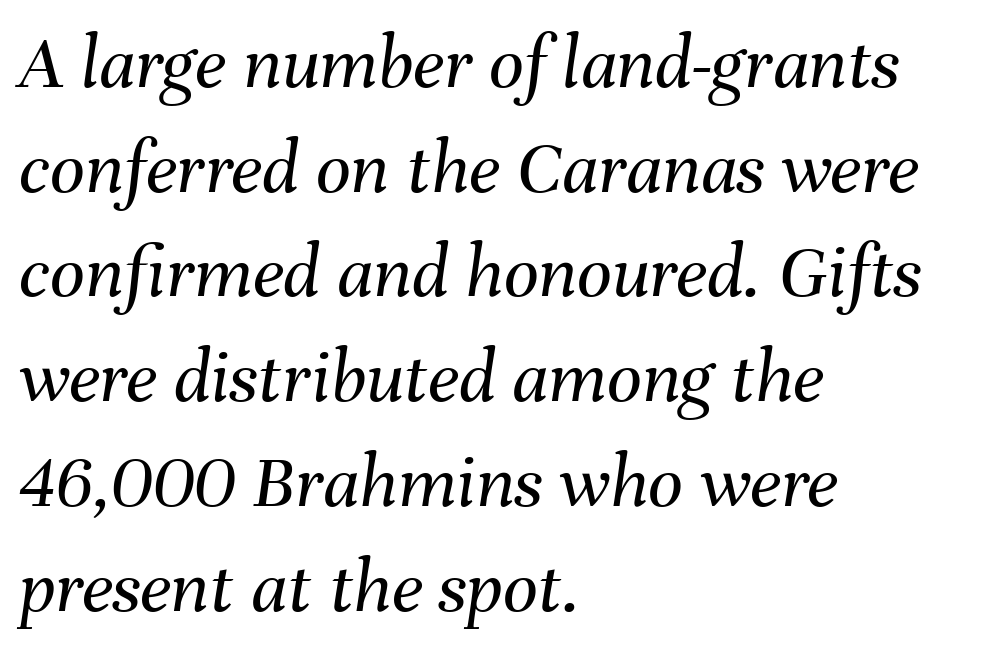
{"italic": "yes", "lean": "right", "slant_degrees": 8, "bold": "no", "weight": "regular", "width": "normal", "stroke_contrast": "medium", "x_height": "medium", "monospaced": "no", "underline": "no", "align": "left", "line_spacing": "normal", "line_spacing_ratio": 1.36, "letter_spacing": "normal", "letter_spacing_em": 0.0, "glyph_px": 77}
